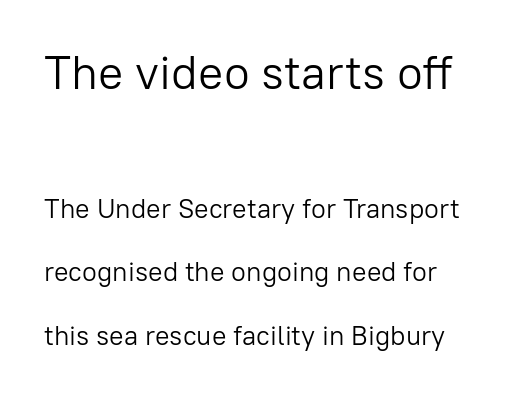
{"serif": "no", "italic": "no", "bold": "no", "weight": "light", "width": "normal", "stroke_contrast": "low", "x_height": "medium", "monospaced": "no", "underline": "no", "line_spacing": "loose", "line_spacing_ratio": 2.35, "letter_spacing": "normal", "letter_spacing_em": 0.0, "larger_block": "first", "size_ratio": 1.74, "glyph_px": 47}
